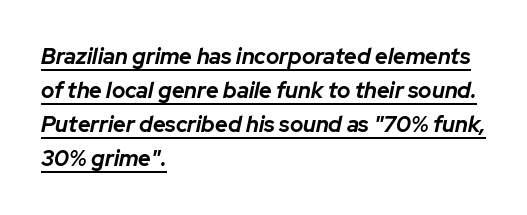
Style check: oblique. Nothing unusual about the tracking: characters are spaced as the font intends. Heft: maximum for text — a bold. Vertical spacing — default.
